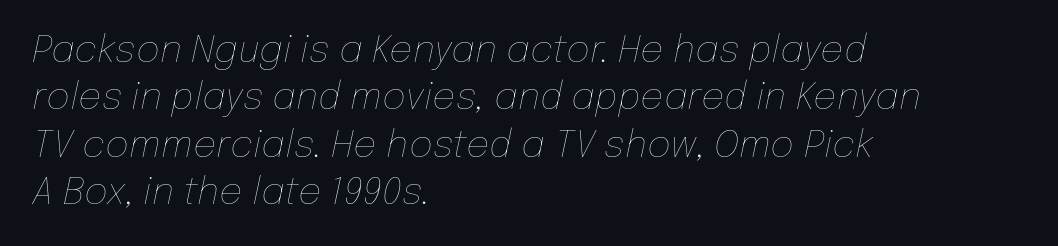
The image shows 37 px thin type, italic (leaning right); set left-aligned, normal line spacing (1.28x), normal letter spacing, not underlined; low stroke contrast and a medium x-height.
